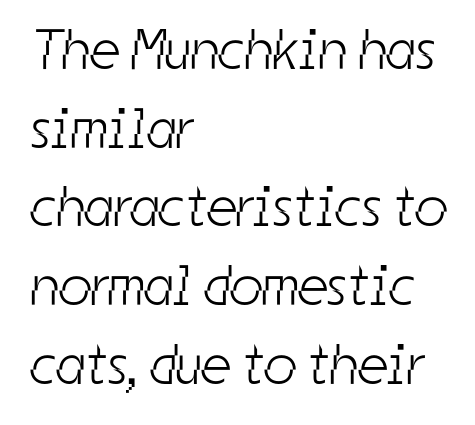
Q: Is the text bold? A: No.
Q: Is the typeface a serif or a sans-serif typeface? A: Sans-serif.
Q: Is the text underlined? A: No.
Q: How is the paragraph aligned? A: Left-aligned.
Q: Is the spacing between letters normal or unusually wide? A: Normal.
Q: Is the spacing between lines tight, normal or loose? A: Normal.
Q: Width (condensed, normal, or wide)? A: Condensed.
Q: Stroke contrast? A: Low.
Q: x-height? A: Medium.
Q: Monospaced? A: No.
